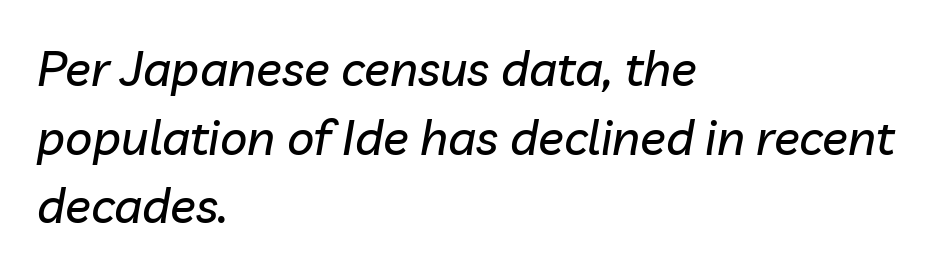
{"italic": "yes", "lean": "right", "slant_degrees": 10, "width": "normal", "stroke_contrast": "low", "x_height": "medium", "monospaced": "no", "underline": "no", "align": "left", "line_spacing": "normal", "line_spacing_ratio": 1.43, "letter_spacing": "normal", "letter_spacing_em": 0.0, "glyph_px": 48}
